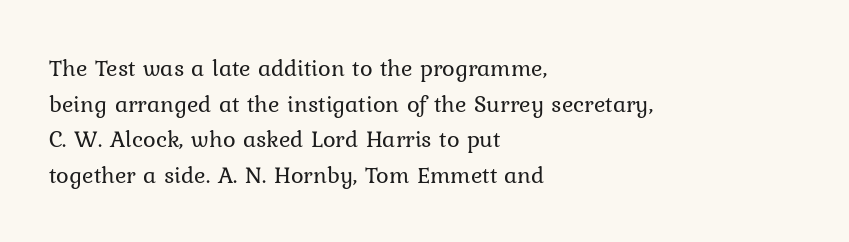
{"italic": "no", "bold": "no", "underline": "no", "align": "left", "line_spacing": "normal", "line_spacing_ratio": 1.48, "letter_spacing": "normal", "letter_spacing_em": 0.0, "glyph_px": 24}
